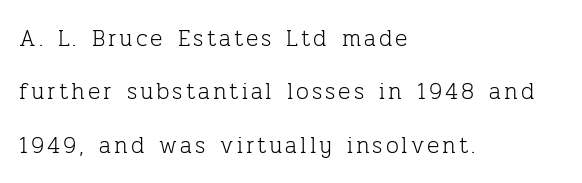
The designer dialed line spacing up above the default. The setting favours the left margin, as ordinary paragraphs usually do. Stroke thickness stays within the range of a standard reading face or lighter. Posture: vertical. The space directly below the letters is spotless.
